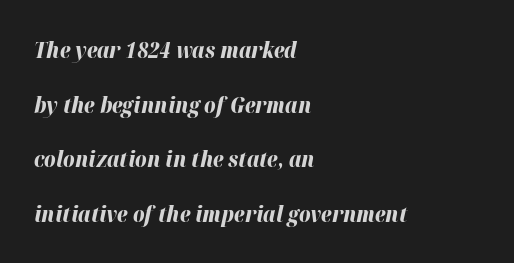
The image shows 22 px bold type, italic (leaning right); set left-aligned, loose line spacing (2.48x), normal letter spacing, not underlined.
